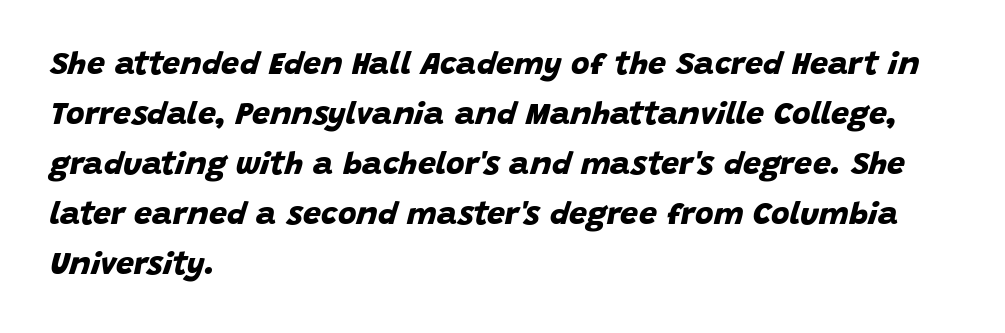
The image shows 32 px bold sans-serif type; set left-aligned, normal line spacing (1.56x), normal letter spacing, not underlined; low stroke contrast and a large x-height.
